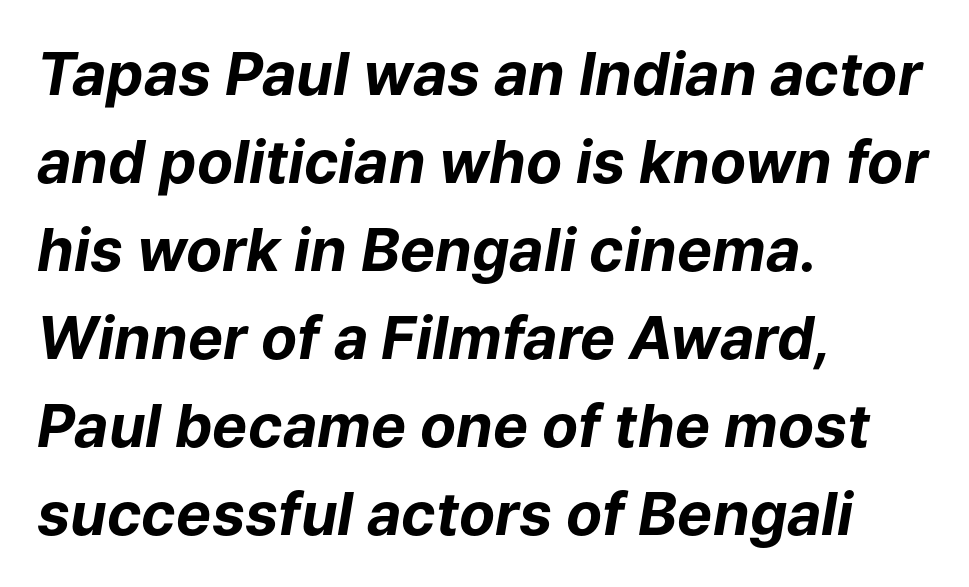
This rendering uses left alignment, leaving the right contour irregular. Compared with typical body copy, the letter spacing here is the same. The foot of each line stays bare and open. Do the characters align in a grid? No, the font is proportional. The leading is moderate, giving the passage an even texture. Heavy, bold letterforms.
